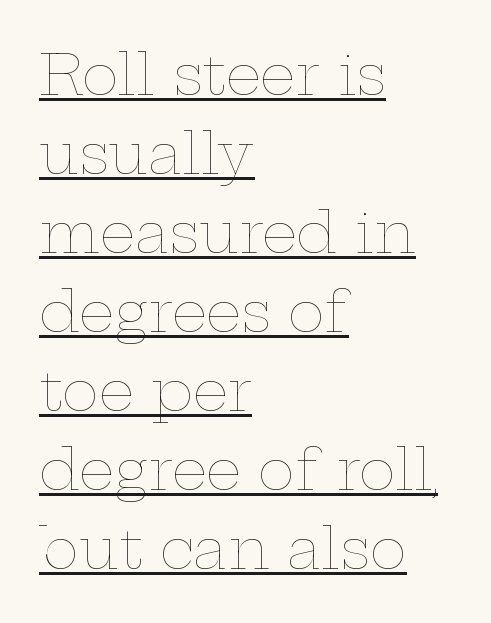
{"italic": "no", "bold": "no", "weight": "thin", "width": "wide", "stroke_contrast": "low", "x_height": "medium", "monospaced": "no", "underline": "yes", "align": "left", "line_spacing": "normal", "line_spacing_ratio": 1.41, "letter_spacing": "normal", "letter_spacing_em": 0.0, "glyph_px": 56}
